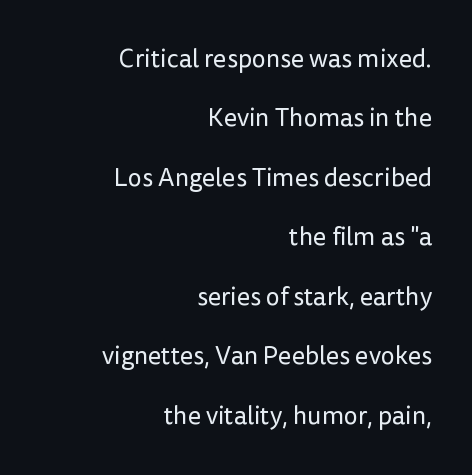
{"italic": "no", "bold": "no", "underline": "no", "align": "right", "line_spacing": "loose", "line_spacing_ratio": 2.38, "letter_spacing": "normal", "letter_spacing_em": 0.0, "glyph_px": 25}
